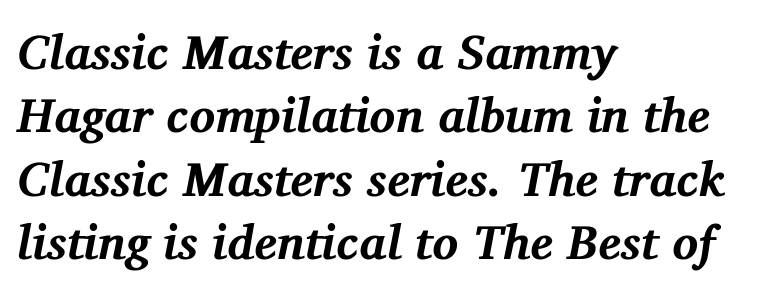
Leftover space on each line is placed entirely after the last word. Strokes here are thick enough to call this a true bold. Yep, those are serifs on the letters. A clean baseline with only descenders dipping below it. The whole block is typeset with a tilt. Default kerning and tracking; the words read as compact shapes.
